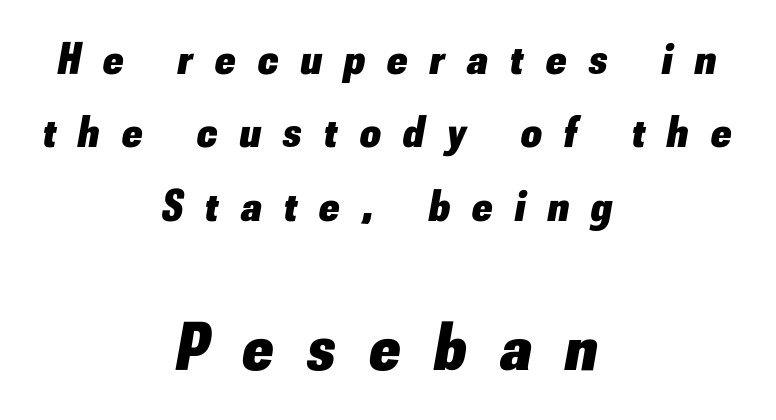
{"italic": "yes", "lean": "right", "slant_degrees": 10, "bold": "yes", "weight": "heavy", "width": "normal", "stroke_contrast": "low", "x_height": "small", "monospaced": "no", "underline": "no", "align": "center", "line_spacing": "normal", "line_spacing_ratio": 1.63, "letter_spacing": "wide", "letter_spacing_em": 0.5, "larger_block": "second", "size_ratio": 1.51, "glyph_px": 68}
